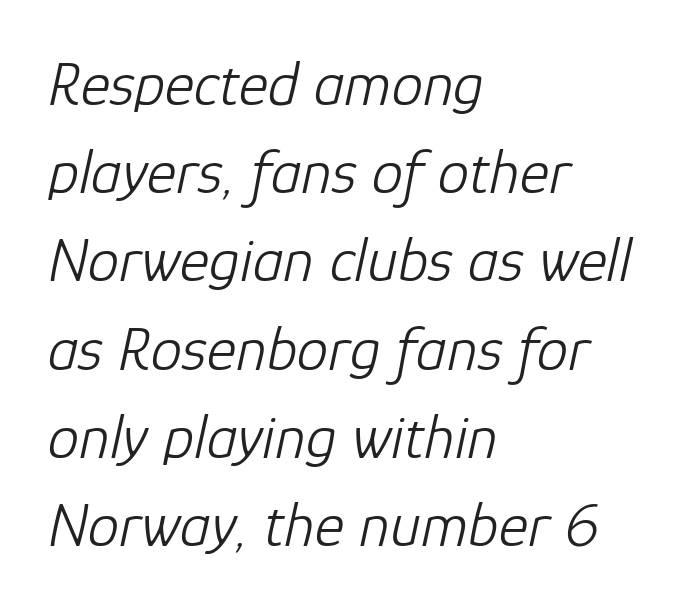
Q: Is the text bold? A: No.
Q: Is the text italic (slanted)? A: Yes, it leans right by about 12 degrees.
Q: Is the text underlined? A: No.
Q: How is the paragraph aligned? A: Left-aligned.
Q: Is the spacing between letters normal or unusually wide? A: Normal.
Q: Is the spacing between lines tight, normal or loose? A: Normal.
Q: Width (condensed, normal, or wide)? A: Normal.
Q: Stroke contrast? A: Low.
Q: x-height? A: Medium.
Q: Monospaced? A: No.
